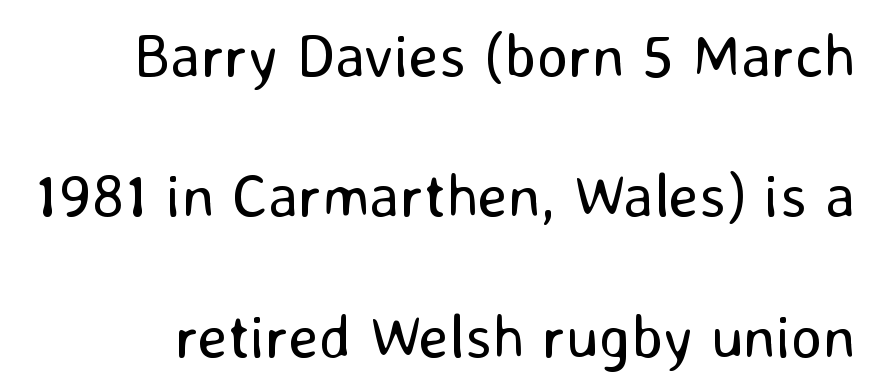
Look at the tracking — it's just the regular setting, nothing added. Compared with a typical body face, this is equally light or lighter still. This sample uses a sans-serif face. A bare baseline throughout the passage. This is the regular roman posture of the typeface. If you measured baseline to baseline, you'd find a long distance.
